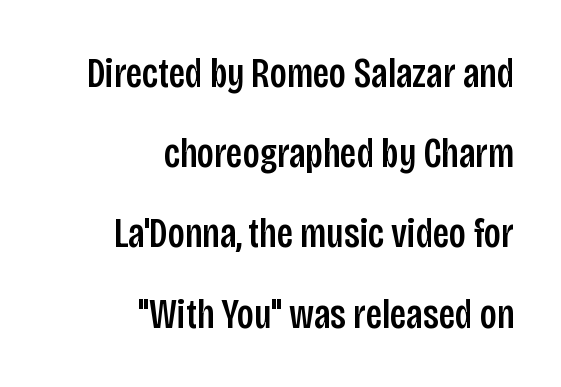
A bare baseline throughout the passage. The line texture is even and compact thanks to regular tracking. In terms of letterform style, serifs are entirely absent. This sample has the flowing, uneven cadence of proportional lettering.
